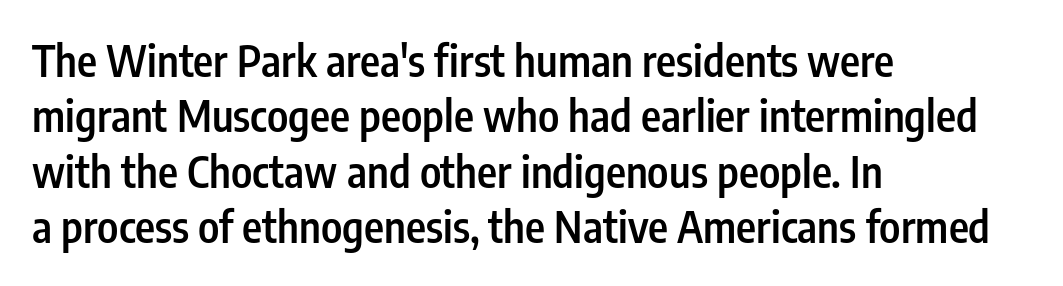
The image shows 43 px semibold, condensed sans-serif type, upright; set left-aligned, normal line spacing (1.29x), normal letter spacing, not underlined; low stroke contrast and a medium x-height.
